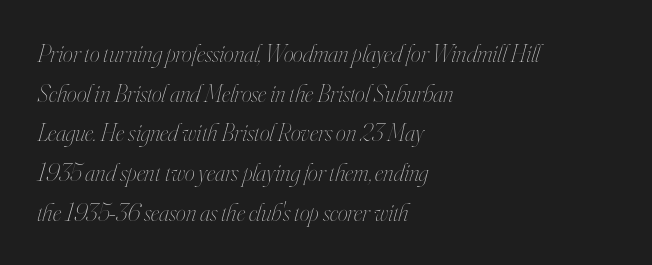
In terms of posture, this sample is oblique. These glyphs show unthickened strokes, regular width or finer. Spacing between characters is what you'd get straight out of the box. The setting favours the left margin, as ordinary paragraphs usually do.
